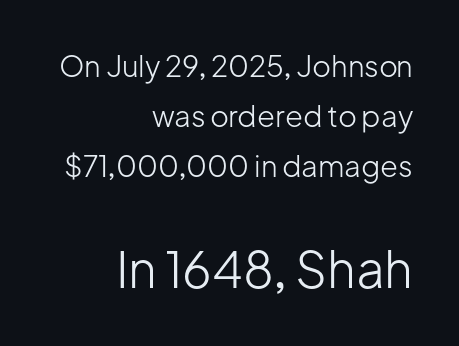
The image shows 50 px light sans-serif type, upright; set right-aligned, line spacing 1.72x, normal letter spacing, not underlined; the second (bottom) block is 1.72x larger; low stroke contrast and a medium x-height.
